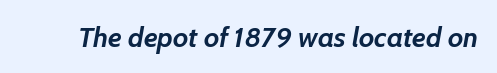
{"italic": "yes", "lean": "right", "slant_degrees": 7, "bold": "yes", "weight": "semibold", "width": "normal", "stroke_contrast": "low", "x_height": "medium", "monospaced": "no", "underline": "no", "letter_spacing": "normal", "letter_spacing_em": 0.0, "glyph_px": 28}
